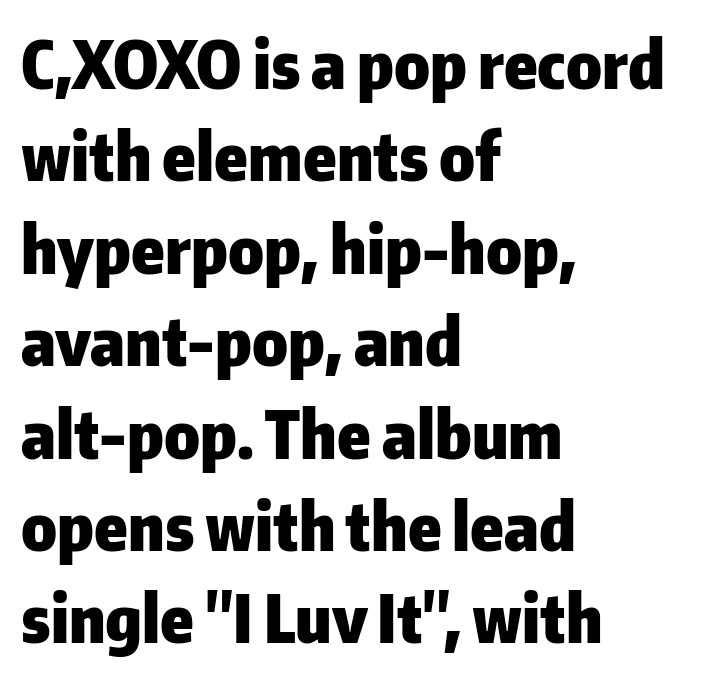
Type without underlining. Each letter keeps its own natural width here, so spacing adapts to shape. The font family rendered here belongs to the sans-serif group. How are the letters spaced? Ordinarily, with no added tracking. The typography opts for an upright posture over an oblique one.
